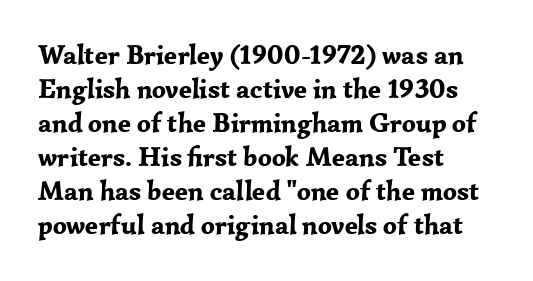
The image shows 27 px bold type, upright; set left-aligned, normal line spacing (1.26x), normal letter spacing, not underlined.
